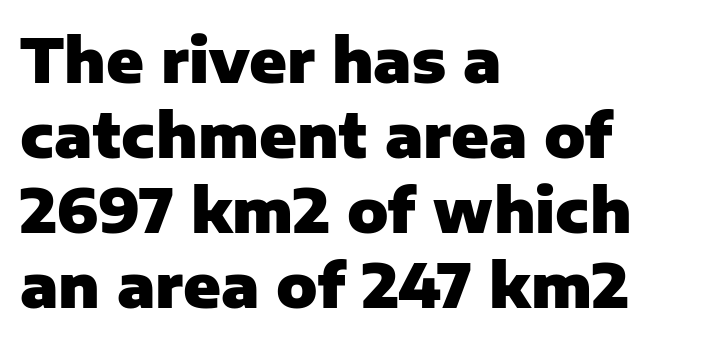
Q: Is the text bold? A: Yes.
Q: Is the text italic (slanted)? A: No, it is upright.
Q: Is the typeface a serif or a sans-serif typeface? A: Sans-serif.
Q: Is the text underlined? A: No.
Q: How is the paragraph aligned? A: Left-aligned.
Q: Is the spacing between letters normal or unusually wide? A: Normal.
Q: Width (condensed, normal, or wide)? A: Normal.
Q: Stroke contrast? A: Low.
Q: x-height? A: Medium.
Q: Monospaced? A: No.
